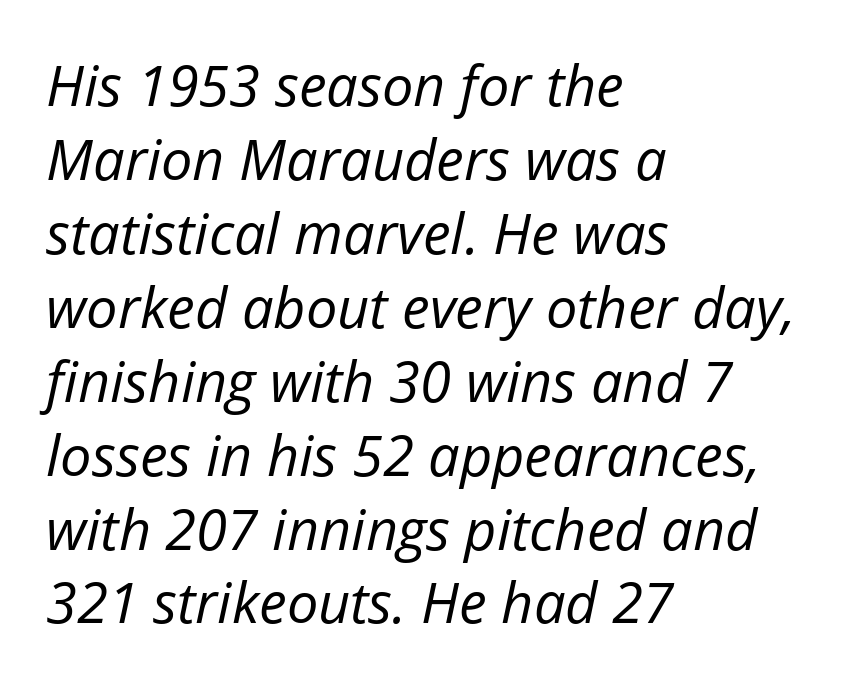
{"italic": "yes", "lean": "right", "slant_degrees": 12, "bold": "no", "weight": "regular", "width": "normal", "stroke_contrast": "low", "x_height": "medium", "monospaced": "no", "underline": "no", "align": "left", "line_spacing": "normal", "line_spacing_ratio": 1.32, "letter_spacing": "normal", "letter_spacing_em": 0.0, "glyph_px": 56}
